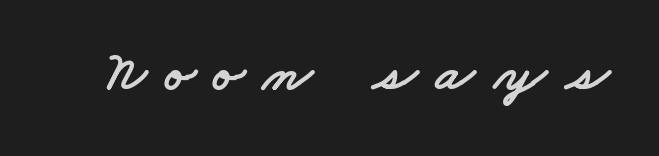
{"serif": "no", "width": "wide", "stroke_contrast": "low", "x_height": "small", "monospaced": "no", "underline": "no", "letter_spacing": "wide", "letter_spacing_em": 0.33, "glyph_px": 57}
